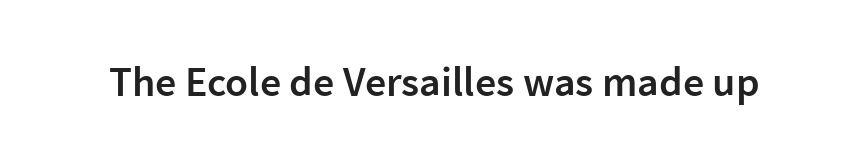
The typesetting leans somewhat heavy: a semibold. How are the letters spaced? Ordinarily, with no added tracking. These lines are rendered in a variable-pitch font. The gap between lines stays unmarked. Does the type have serifs? No, each stem ends abruptly.
